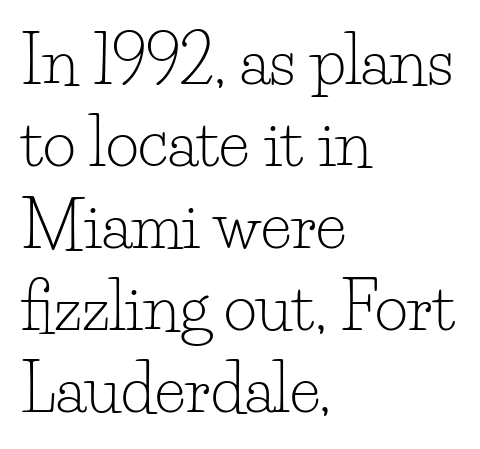
Letterform terminals end in serifs throughout the passage. Honestly, there is no underline to notice here at all. Does the leading feel generous? No, just average. Characters remain perfectly vertical along every line.
